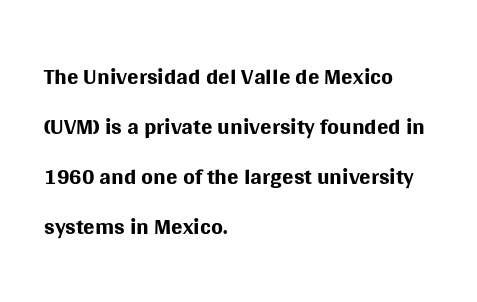
The image shows 34 px regular-weight sans-serif type, upright; set left-aligned, normal line spacing (1.47x), normal letter spacing, not underlined; medium stroke contrast and a large x-height.
